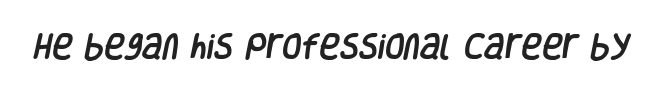
Q: Is the typeface a serif or a sans-serif typeface? A: Sans-serif.
Q: Is the text underlined? A: No.
Q: Is the spacing between letters normal or unusually wide? A: Normal.
Q: Width (condensed, normal, or wide)? A: Condensed.
Q: Stroke contrast? A: Low.
Q: x-height? A: Large.
Q: Monospaced? A: No.
